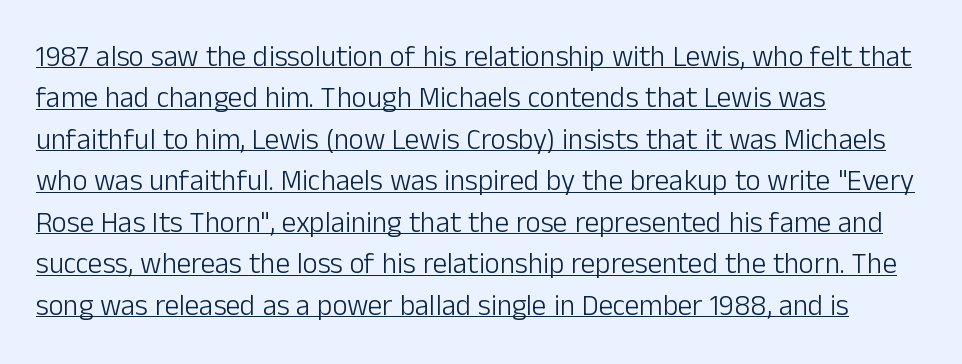
The face used here is proportionally spaced, like ordinary book or web type. Is there any slant? The stems are plumb. Think standard paragraph weight, or any step lighter than that. In terms of leading, this rendering sits right in the middle.
